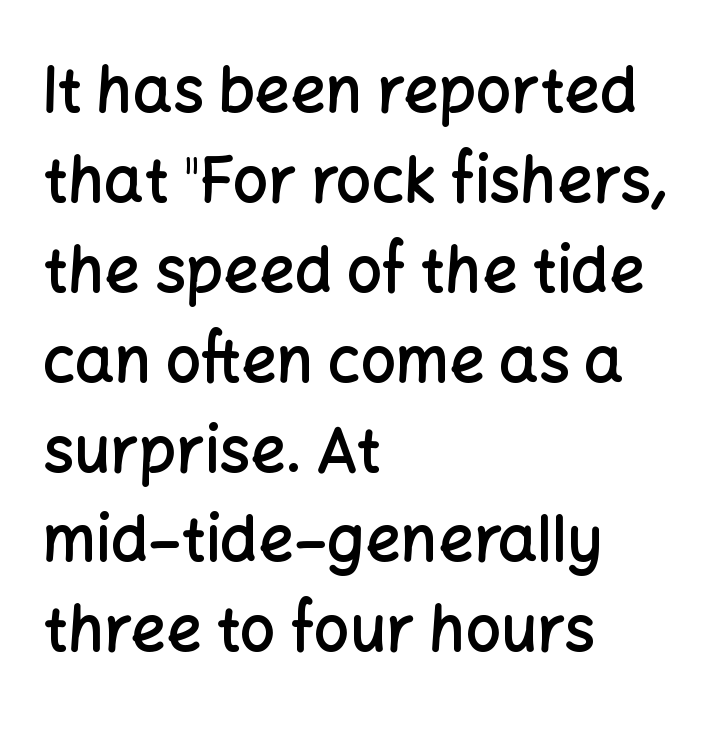
Grotesque or geometric, the face here clearly has no serifs. Summary of vertical rhythm: regular, with standard interline spacing. Nothing unusual about the tracking: characters are spaced as the font intends. You can tell it's not italic because the verticals are truly vertical. A typesetter would call this proportional, since set widths differ per character.
